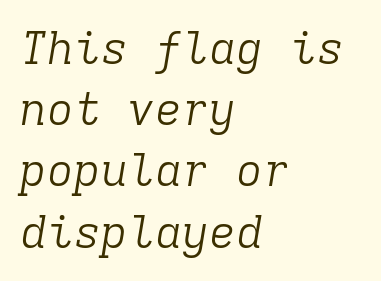
The image shows 45 px light serif type, italic (leaning right), monospaced; set left-aligned, normal line spacing (1.36x), normal letter spacing, not underlined; low stroke contrast and a medium x-height.
